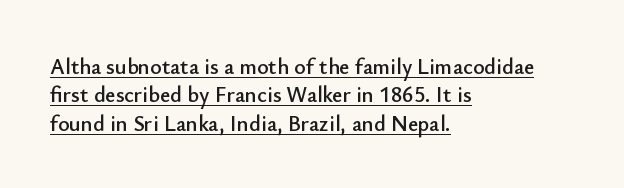
{"italic": "no", "underline": "yes", "align": "left", "line_spacing": "normal", "line_spacing_ratio": 1.29, "letter_spacing": "normal", "letter_spacing_em": 0.0, "glyph_px": 22}
